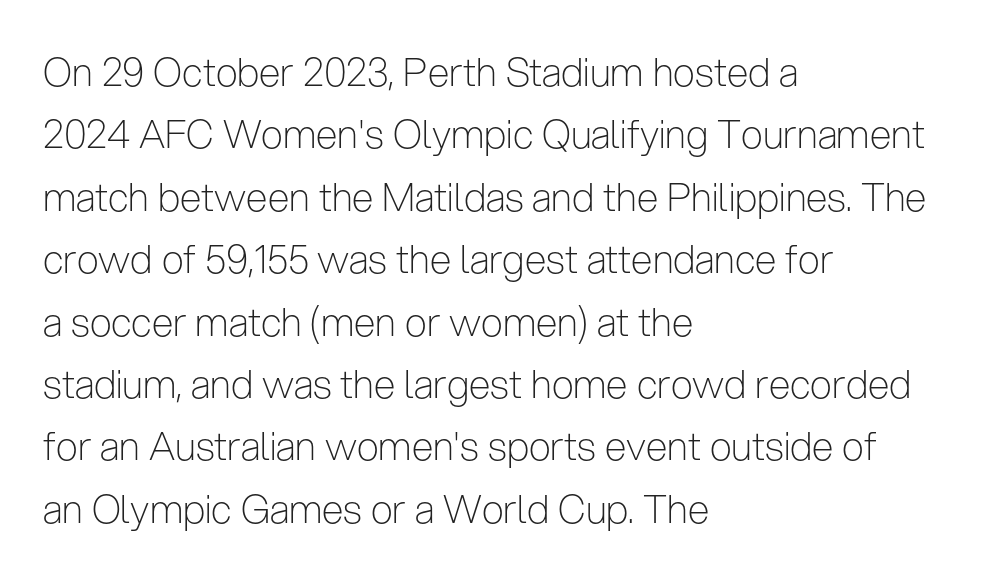
Q: Is the text bold? A: No.
Q: Is the text italic (slanted)? A: No, it is upright.
Q: Is the typeface a serif or a sans-serif typeface? A: Sans-serif.
Q: Is the text underlined? A: No.
Q: How is the paragraph aligned? A: Left-aligned.
Q: Is the spacing between letters normal or unusually wide? A: Normal.
Q: Is the spacing between lines tight, normal or loose? A: Normal.
Q: Width (condensed, normal, or wide)? A: Condensed.
Q: Stroke contrast? A: Low.
Q: x-height? A: Medium.
Q: Monospaced? A: No.
